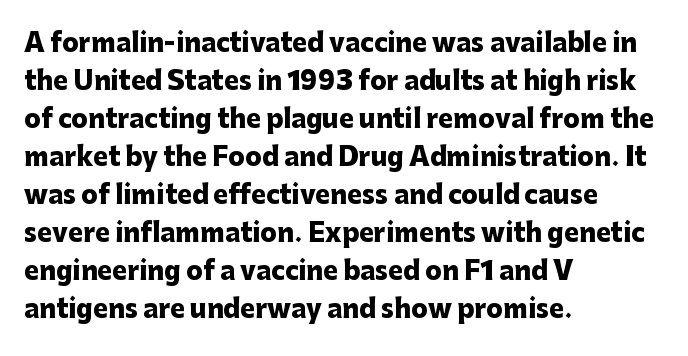
Leftover space on each line is placed entirely after the last word. Normally led — the rows are evenly, conventionally spaced. Type without underlining. Here the glyphs are tracked normally, forming tight word shapes.
